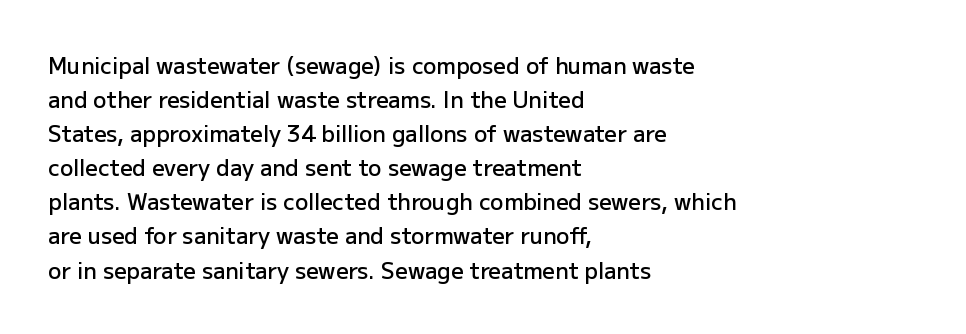
Students, note that the glyphs here touch the page at normal intervals. The line-height multiplier appears to be the usual default. Horizontal alignment here is leftward, the default for most running prose. Descenders are the only things crossing below the line. A bit beefed up — I'd call it semibold rather than bold. You can tell it's not italic because the verticals are truly vertical.
